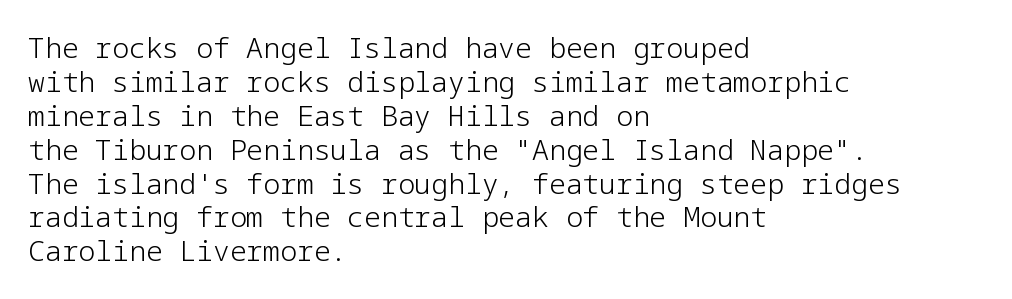
Beneath every word, the page is bare. Counters stay open thanks to moderate or lighter strokes. The font's upright variant was chosen for this text. Stroke terminals: plain, sans-serif. Glyph-to-glyph distance matches everyday printed text. Line starts are locked; line ends wander.
